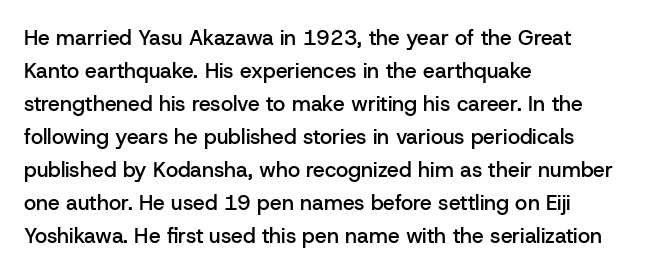
Q: Is the text bold? A: Semi-bold.
Q: Is the text italic (slanted)? A: No, it is upright.
Q: Is the text underlined? A: No.
Q: How is the paragraph aligned? A: Left-aligned.
Q: Is the spacing between letters normal or unusually wide? A: Normal.
Q: Is the spacing between lines tight, normal or loose? A: Normal.
